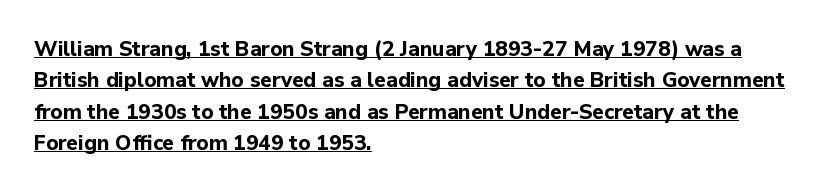
Casual observation: everything's shoved over to the left. Style check: upright. Whoever set this chose a conventional vertical rhythm. Typographic density is high because the face is bold.
